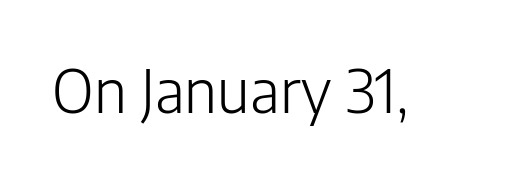
Q: Is the text bold? A: No.
Q: Is the text italic (slanted)? A: No, it is upright.
Q: Is the typeface a serif or a sans-serif typeface? A: Sans-serif.
Q: Is the text underlined? A: No.
Q: Is the spacing between letters normal or unusually wide? A: Normal.
Q: Width (condensed, normal, or wide)? A: Normal.
Q: Stroke contrast? A: Low.
Q: x-height? A: Medium.
Q: Monospaced? A: No.
